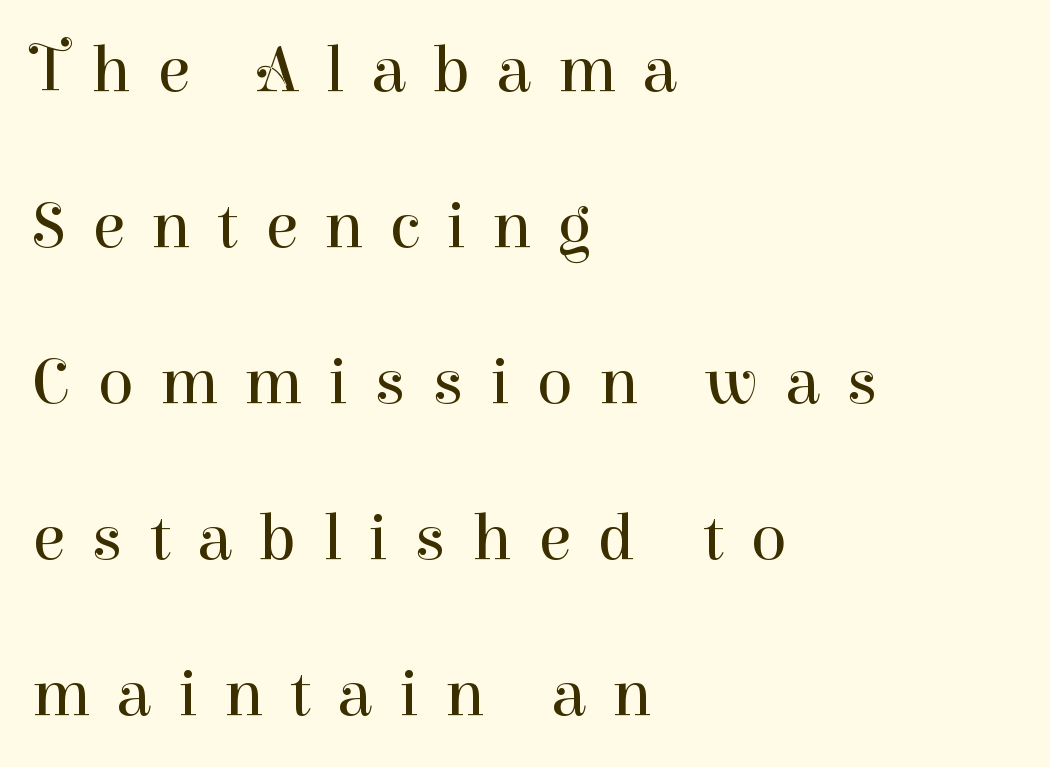
The image shows 67 px regular-weight serif type, upright; set left-aligned, loose line spacing (2.33x), unusually wide letter spacing (+0.39 em), not underlined; high stroke contrast and a medium x-height.
